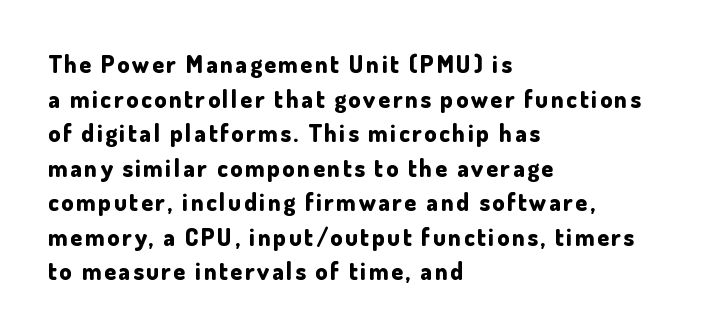
The image shows 24 px bold type, upright; set left-aligned, normal line spacing (1.44x), not underlined.
